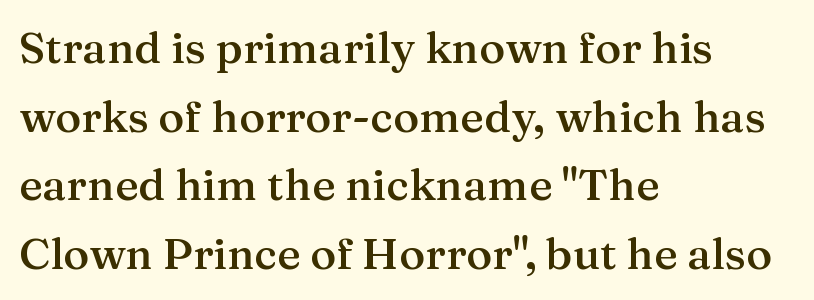
The lines are quadded left. Summary of weight: moderately heavy, a semibold. This block has exactly the height ordinary leading produces. Observe the serifs anchoring each vertical stroke in this sample. How are the letters spaced? Ordinarily, with no added tracking. Italic: no, the glyphs are upright roman.
